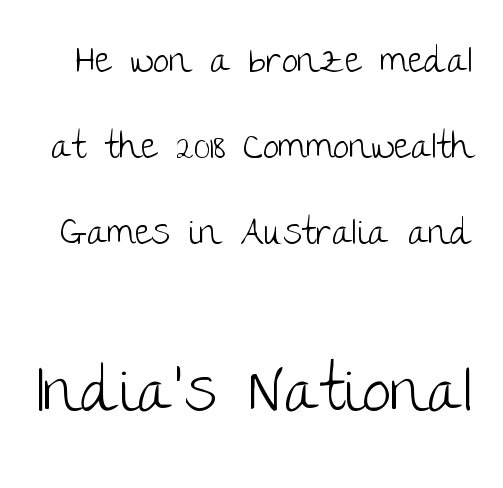
The image shows 64 px light sans-serif type, upright; set loose line spacing (2.32x), normal letter spacing, not underlined; the second (bottom) block is 1.73x larger; low stroke contrast and a large x-height.
